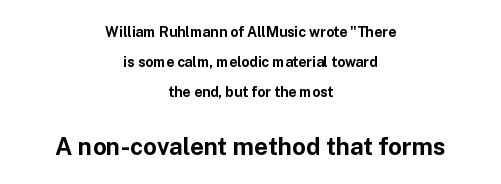
Q: Is the text bold? A: Yes.
Q: Is the text italic (slanted)? A: No, it is upright.
Q: Is the text underlined? A: No.
Q: How is the paragraph aligned? A: Centered.
Q: Is the spacing between letters normal or unusually wide? A: Normal.
Q: Is the spacing between lines tight, normal or loose? A: Loose.
Q: Which block of text is set in a larger size, the first (top) or the second (bottom)? A: The second (bottom) one.
